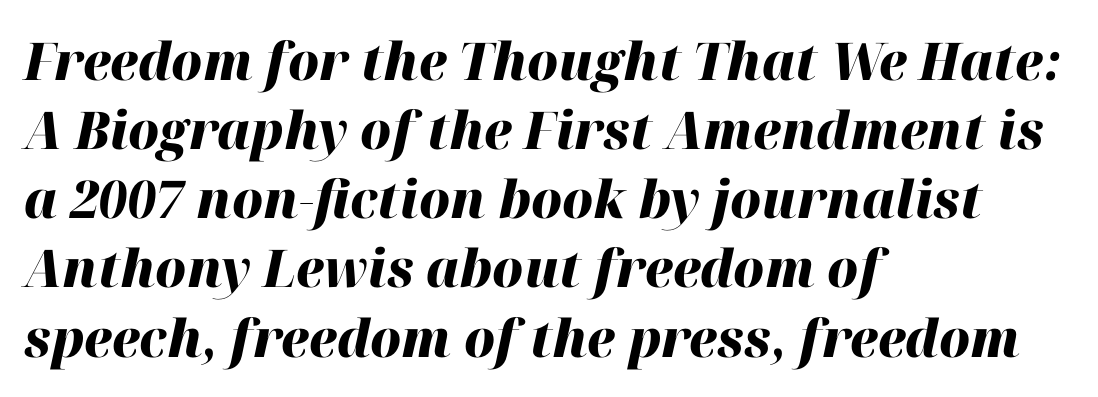
{"italic": "yes", "lean": "right", "slant_degrees": 12, "bold": "yes", "weight": "heavy", "width": "normal", "stroke_contrast": "high", "x_height": "medium", "monospaced": "no", "underline": "no", "align": "left", "line_spacing": "normal", "line_spacing_ratio": 1.33, "letter_spacing": "normal", "letter_spacing_em": 0.0, "glyph_px": 52}
